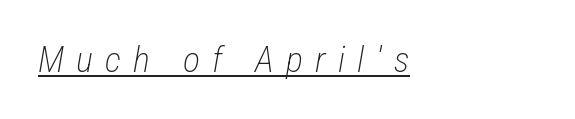
{"italic": "yes", "lean": "right", "slant_degrees": 12, "bold": "no", "weight": "light", "width": "condensed", "stroke_contrast": "low", "x_height": "medium", "monospaced": "no", "underline": "yes", "align": "left", "letter_spacing": "wide", "letter_spacing_em": 0.34, "glyph_px": 36}
